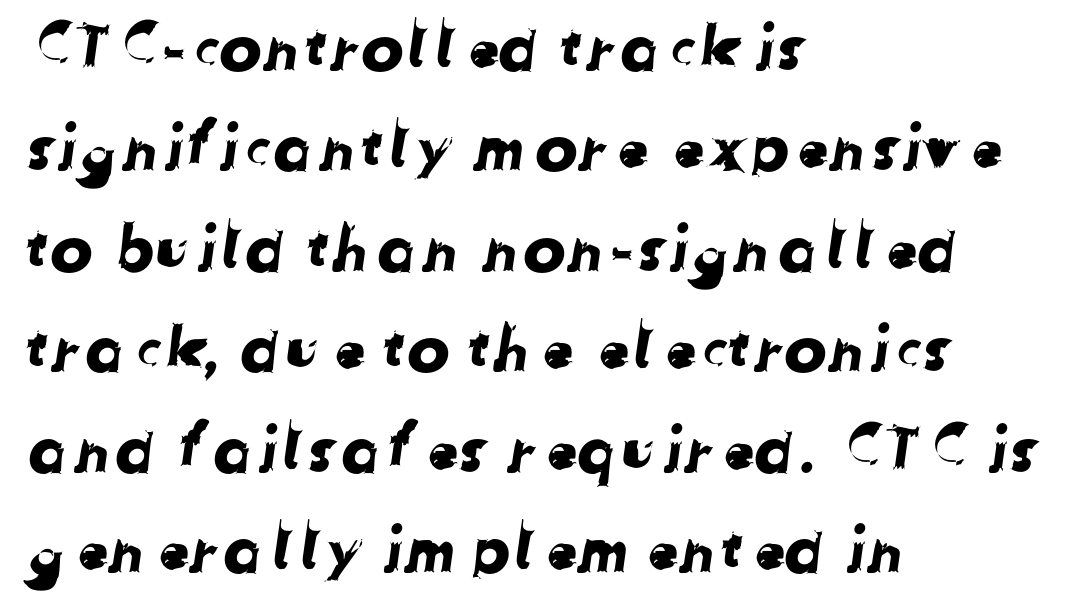
Look at the tracking — it's just the regular setting, nothing added. Bare-footed words on every line. Compared with typical paragraphs, the rows here are spaced about the same. The passage is arranged the way most books set body copy — flush left.
